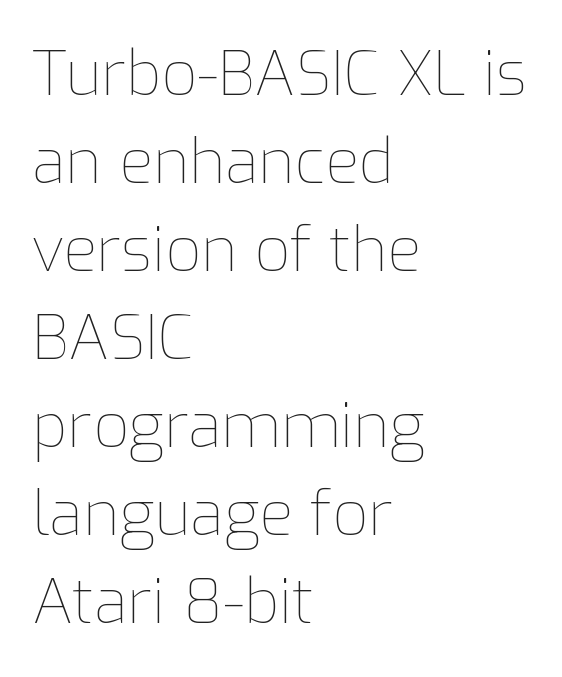
The image shows 62 px thin type, upright; set left-aligned, normal line spacing (1.42x), normal letter spacing, not underlined; low stroke contrast and a medium x-height.
